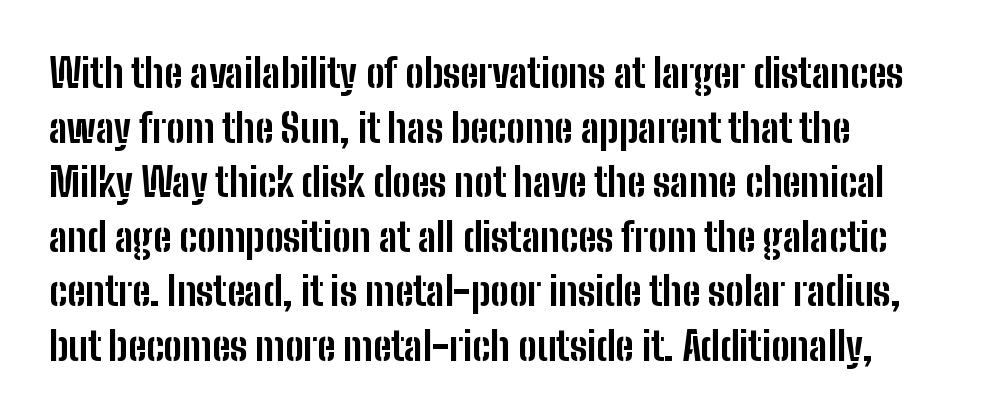
The image shows 39 px bold, condensed sans-serif type, upright; set left-aligned, normal line spacing (1.4x), normal letter spacing, not underlined; low stroke contrast and a medium x-height.
